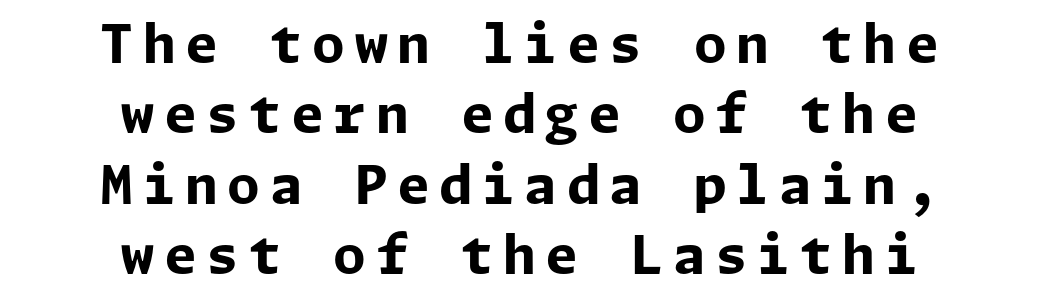
Q: Is the text bold? A: Yes.
Q: Is the text italic (slanted)? A: No, it is upright.
Q: Is the typeface a serif or a sans-serif typeface? A: Sans-serif.
Q: Is the text underlined? A: No.
Q: How is the paragraph aligned? A: Centered.
Q: Is the spacing between lines tight, normal or loose? A: Normal.
Q: Width (condensed, normal, or wide)? A: Normal.
Q: Stroke contrast? A: Low.
Q: x-height? A: Medium.
